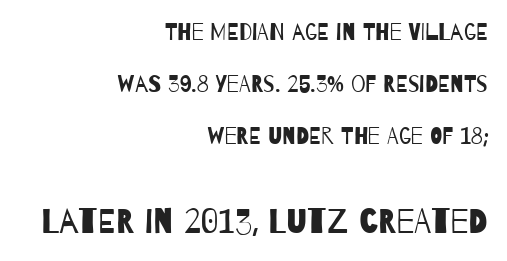
The image shows 34 px regular-weight, condensed sans-serif type; set right-aligned, loose line spacing (2.27x), normal letter spacing, not underlined; the second (bottom) block is 1.48x larger; low stroke contrast and a large x-height.
